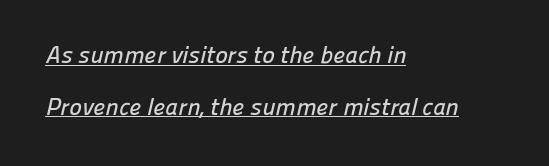
The passage shown stacks its lines with a broad gap. Emphasis is given by a line drawn under the lettering. Observe the ordinary spacing: letters are neighbours, not strangers. Where is the straight margin? On the left.
